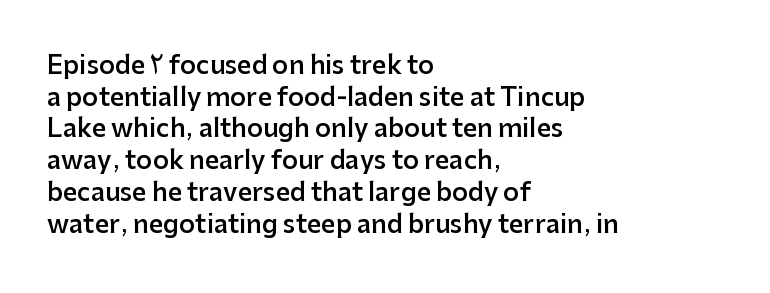
A semibold gives these letters moderate extra thickness, short of bold. The vertical gap from one line to the next is medium. The axis of the letterforms is exactly vertical. A typesetter would call this zero additional tracking. Plain, unruled lines of type. Leftover space on each line is placed entirely after the last word.
